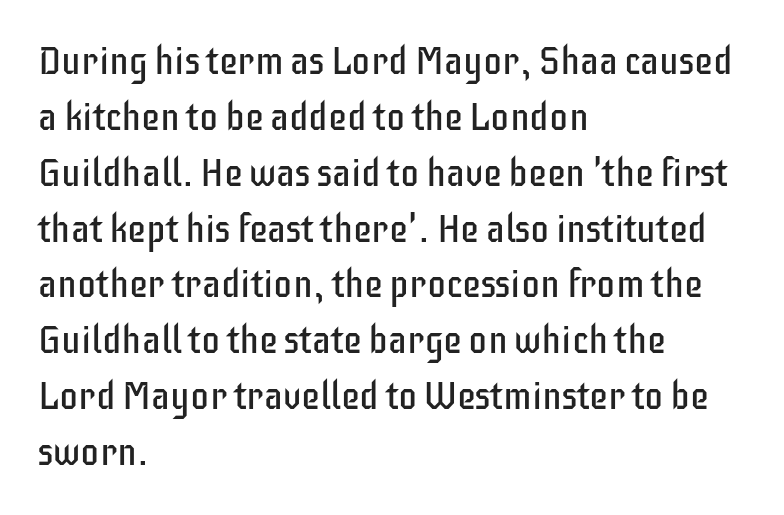
Q: Is the text bold? A: No.
Q: Is the text italic (slanted)? A: No, it is upright.
Q: Is the typeface a serif or a sans-serif typeface? A: Sans-serif.
Q: Is the text underlined? A: No.
Q: How is the paragraph aligned? A: Left-aligned.
Q: Is the spacing between letters normal or unusually wide? A: Normal.
Q: Is the spacing between lines tight, normal or loose? A: Normal.
Q: Width (condensed, normal, or wide)? A: Condensed.
Q: Stroke contrast? A: Low.
Q: x-height? A: Large.
Q: Monospaced? A: No.
